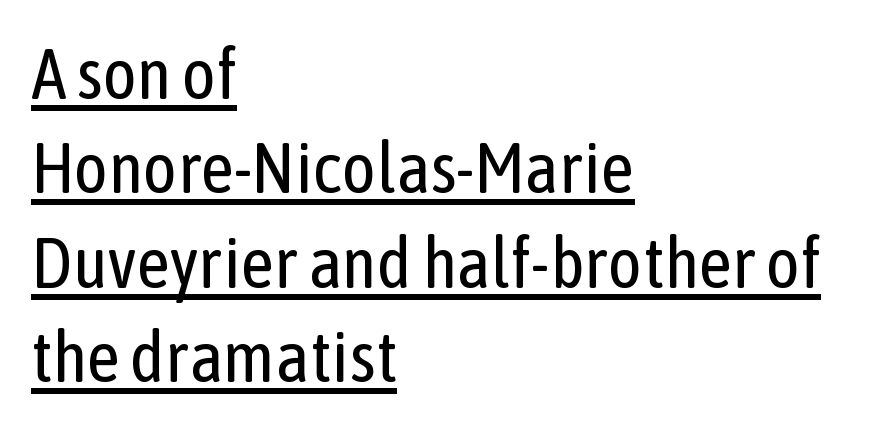
Note: no serifs on the glyphs. Do the letters lean? They stand straight. Visually the block forms a straight wall on the left and a jagged coastline on the right. The rendering uses natural spacing where letterforms have individual widths.
